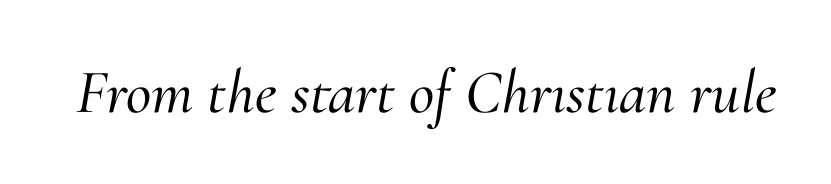
{"serif": "yes", "italic": "yes", "lean": "right", "slant_degrees": 10, "width": "normal", "stroke_contrast": "medium", "x_height": "small", "monospaced": "no", "underline": "no", "letter_spacing": "normal", "letter_spacing_em": 0.0, "glyph_px": 62}
